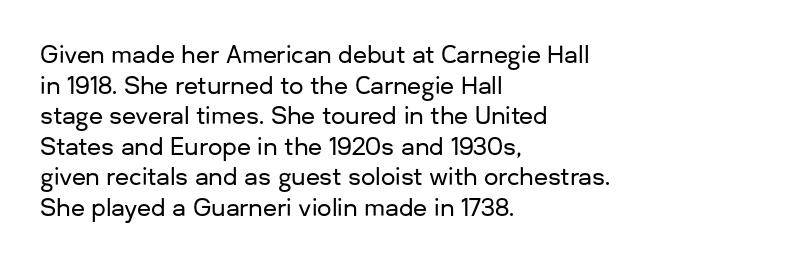
{"italic": "no", "underline": "no", "align": "left", "line_spacing": "normal", "line_spacing_ratio": 1.33, "letter_spacing": "normal", "letter_spacing_em": 0.0, "glyph_px": 23}
